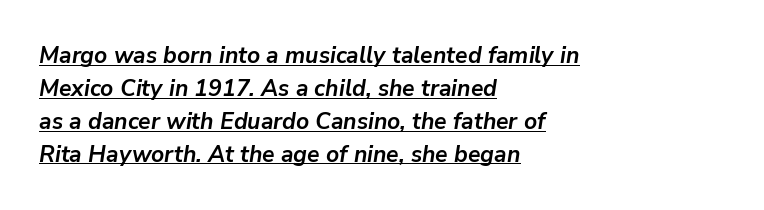
Compared with typical paragraphs, the rows here are spaced about the same. Honestly, the underline is the first thing you notice here. Every character sits at an angle, as italics do. The font is running at its bold setting. A typesetter would call this zero additional tracking.
